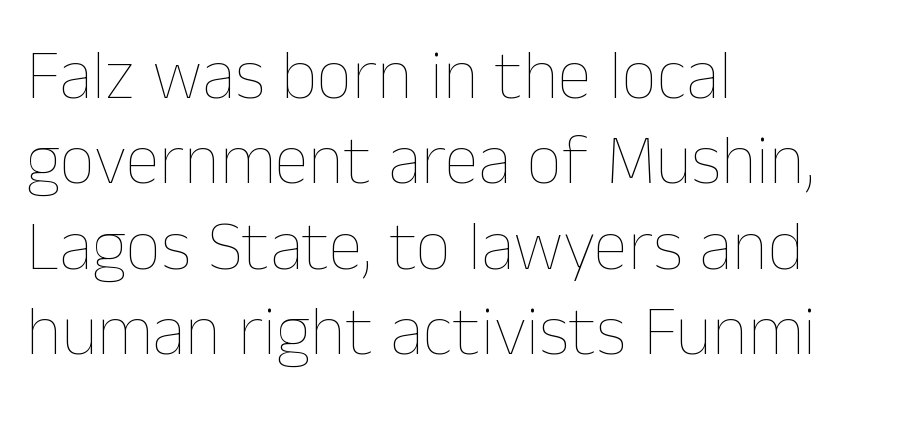
Q: Is the text bold? A: No.
Q: Is the text italic (slanted)? A: No, it is upright.
Q: Is the text underlined? A: No.
Q: How is the paragraph aligned? A: Left-aligned.
Q: Is the spacing between letters normal or unusually wide? A: Normal.
Q: Width (condensed, normal, or wide)? A: Normal.
Q: Stroke contrast? A: Low.
Q: x-height? A: Medium.
Q: Monospaced? A: No.
